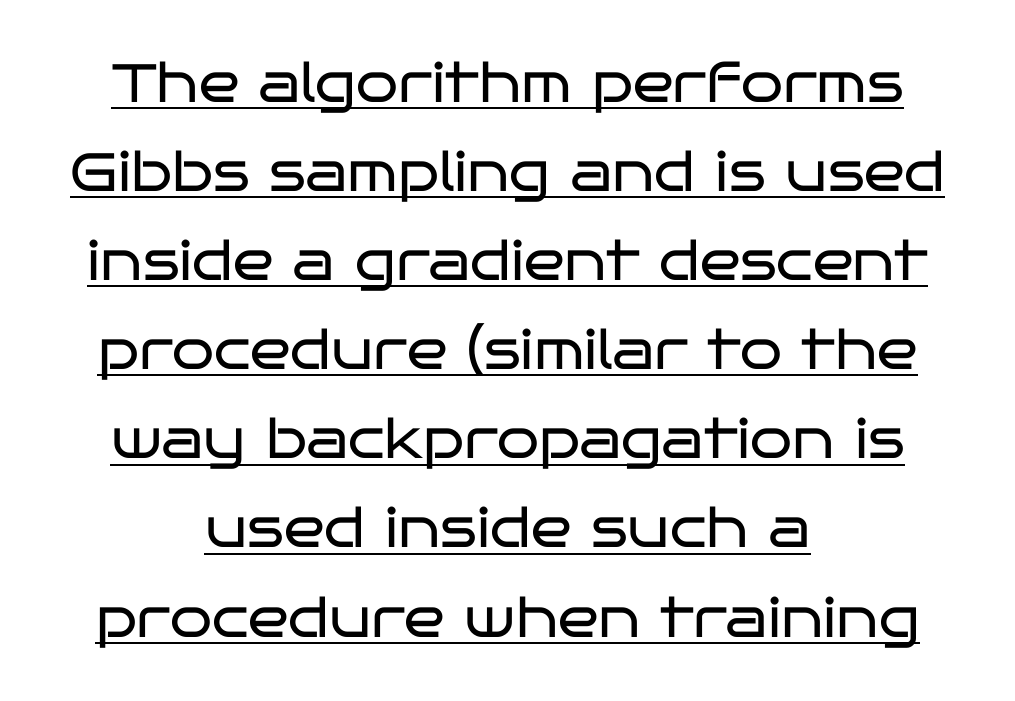
Q: Is the text bold? A: No.
Q: Is the text italic (slanted)? A: No, it is upright.
Q: Is the typeface a serif or a sans-serif typeface? A: Sans-serif.
Q: Is the text underlined? A: Yes.
Q: How is the paragraph aligned? A: Centered.
Q: Is the spacing between letters normal or unusually wide? A: Normal.
Q: Is the spacing between lines tight, normal or loose? A: Normal.
Q: Width (condensed, normal, or wide)? A: Wide.
Q: Stroke contrast? A: Low.
Q: x-height? A: Large.
Q: Monospaced? A: No.
